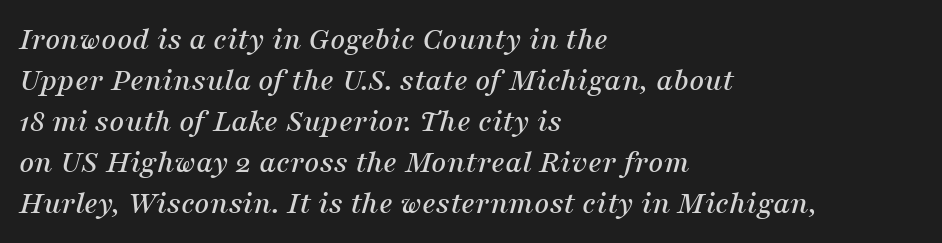
{"serif": "yes", "italic": "yes", "lean": "right", "slant_degrees": 16, "width": "normal", "stroke_contrast": "medium", "x_height": "medium", "monospaced": "no", "underline": "no", "align": "left", "line_spacing_ratio": 1.24, "letter_spacing": "normal", "letter_spacing_em": 0.0, "glyph_px": 33}
